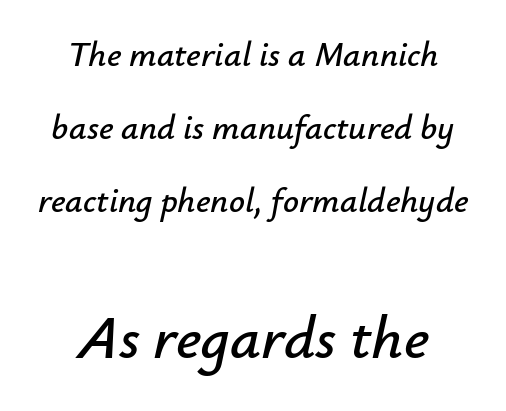
You could call the tracking neutral — neither tight nor loose. Bigger letters appear in the bottom chunk; the top chunk is reduced. The axis of the letterforms is tilted away from vertical. Every row of glyphs is offset so its center matches the block's center.
